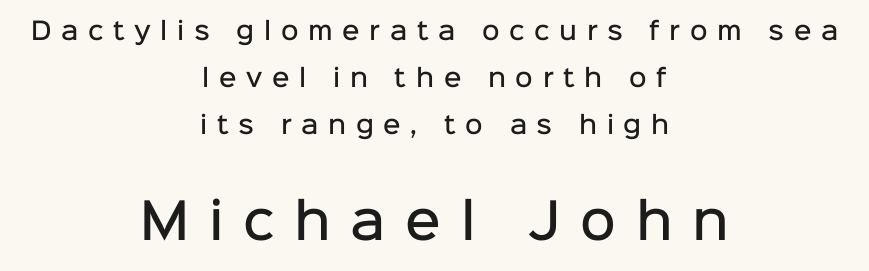
The image shows 49 px semibold sans-serif type, upright; set centered, loose line spacing (1.96x), unusually wide letter spacing (+0.4 em), not underlined; the second (bottom) block is 2.04x larger; low stroke contrast and a medium x-height.
